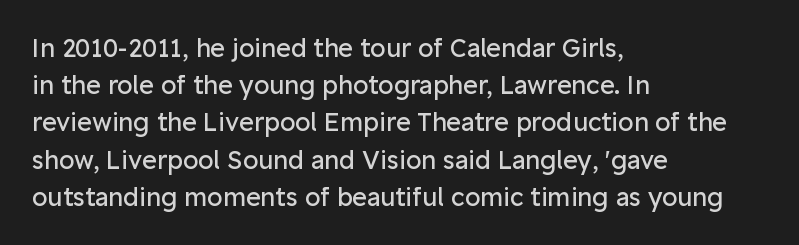
{"italic": "no", "bold": "no", "underline": "no", "align": "left", "line_spacing": "normal", "line_spacing_ratio": 1.49, "letter_spacing": "normal", "letter_spacing_em": 0.0, "glyph_px": 25}
